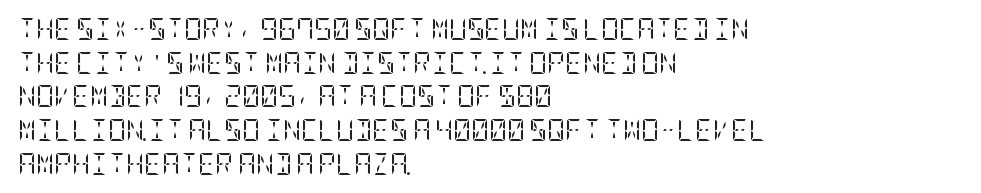
{"italic": "no", "bold": "no", "underline": "no", "align": "left", "line_spacing": "normal", "line_spacing_ratio": 1.53, "letter_spacing": "normal", "letter_spacing_em": 0.0, "glyph_px": 22}
